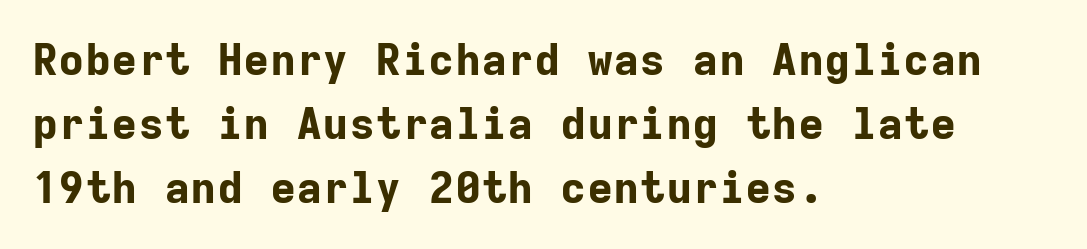
The image shows 44 px bold sans-serif type, upright, monospaced; set left-aligned, normal line spacing (1.46x), normal letter spacing, not underlined; low stroke contrast and a medium x-height.
